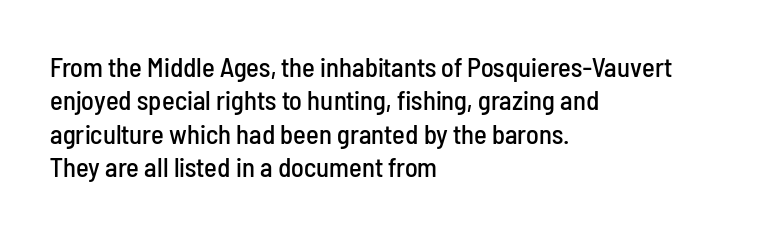
The image shows 27 px text type, upright; set left-aligned, line spacing 1.24x, normal letter spacing, not underlined.
